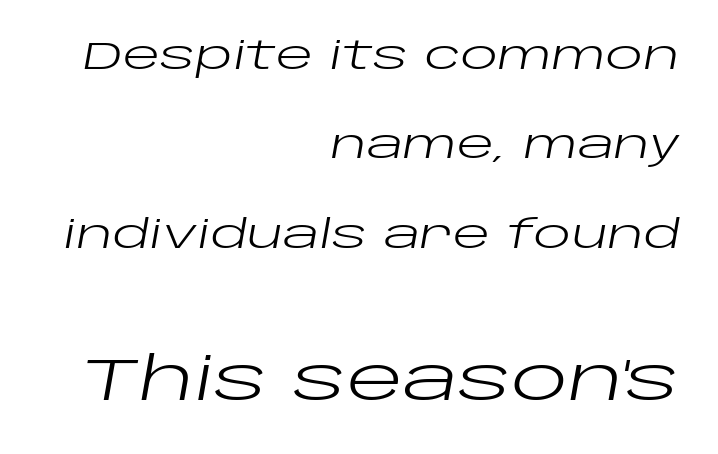
The image shows 59 px regular-weight, wide type, italic (leaning right); set right-aligned, loose line spacing (2.29x), normal letter spacing, not underlined; the second (bottom) block is 1.51x larger; low stroke contrast and a large x-height.
